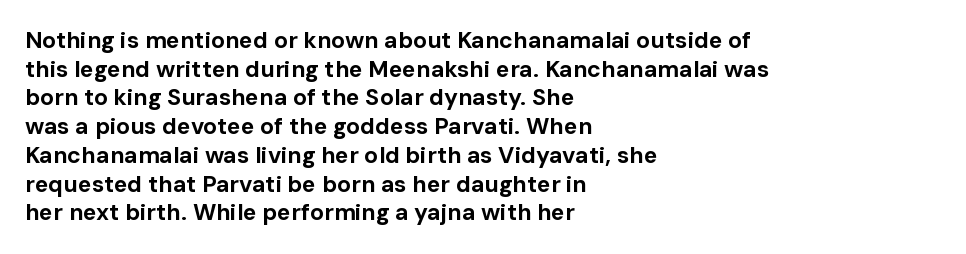
The image shows 23 px bold type, upright; set left-aligned, normal line spacing (1.25x), normal letter spacing, not underlined.
